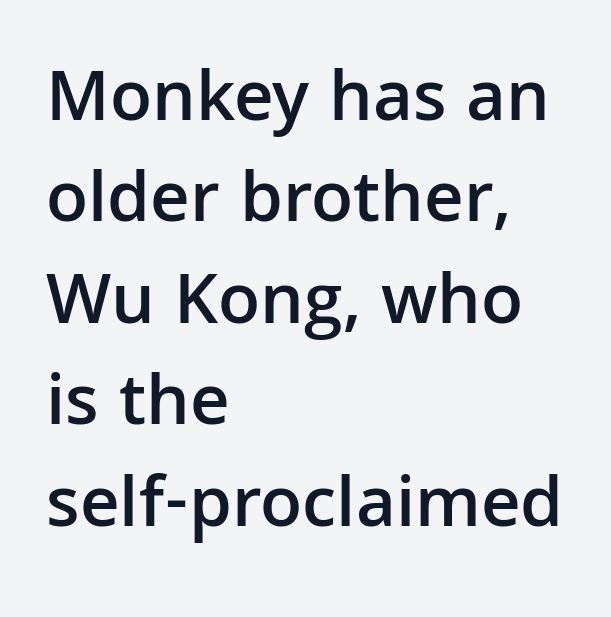
The image shows 74 px semibold sans-serif type, upright; set left-aligned, normal line spacing (1.37x), normal letter spacing, not underlined; low stroke contrast and a medium x-height.
